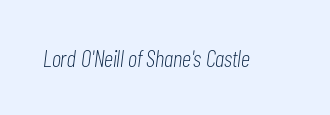
The image shows 24 px text type, italic (leaning right); set normal letter spacing, not underlined.
